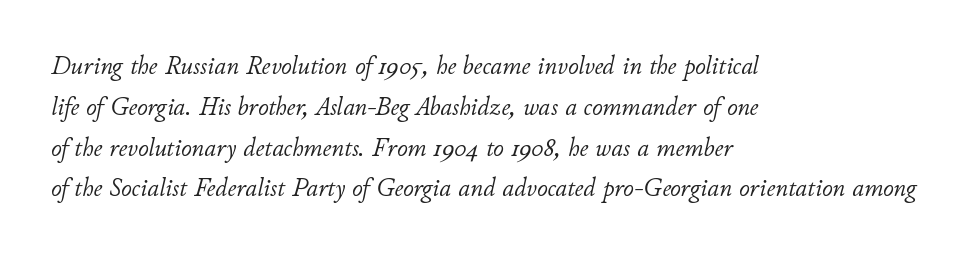
The image shows 26 px text type, italic (leaning right); set left-aligned, normal line spacing (1.57x), normal letter spacing, not underlined.
